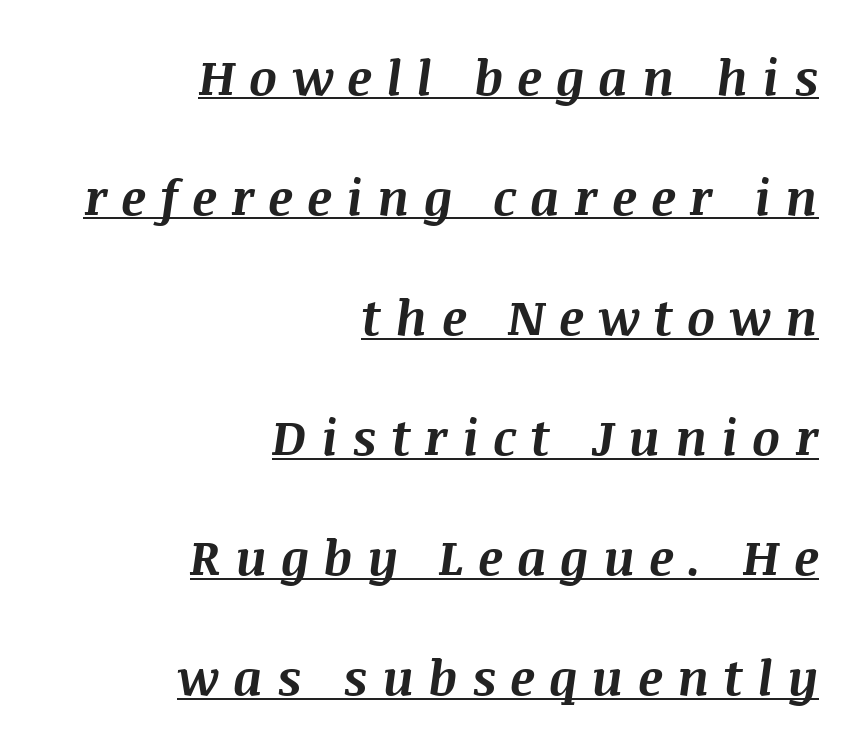
Someone cranked the tracking dial way up on this one. Check the space under the baseline: a stroke is drawn there. Students, observe: this is what heavily led, spacious text looks like. Does the lettering tilt? It does — this is italic. The rag falls on the left side of this text block. The passage shown is emphatically bold.
